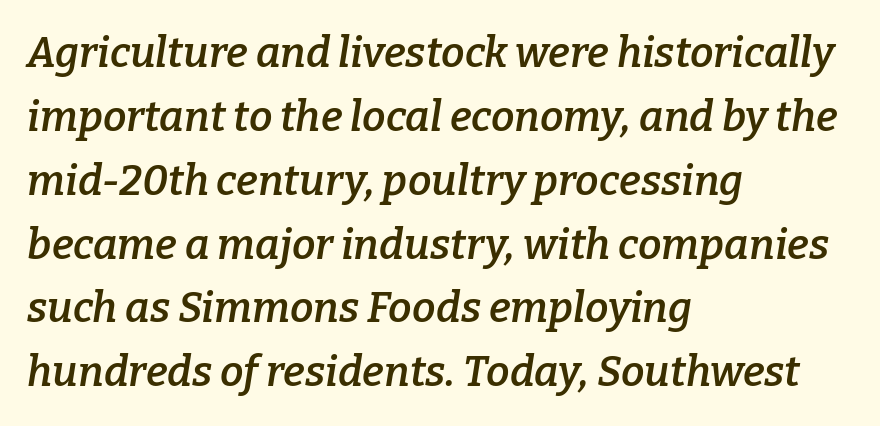
{"serif": "yes", "italic": "yes", "lean": "right", "slant_degrees": 9, "bold": "semi", "weight": "semibold", "width": "normal", "stroke_contrast": "low", "x_height": "medium", "monospaced": "no", "underline": "no", "align": "left", "line_spacing": "normal", "line_spacing_ratio": 1.52, "letter_spacing": "normal", "letter_spacing_em": 0.0, "glyph_px": 42}
